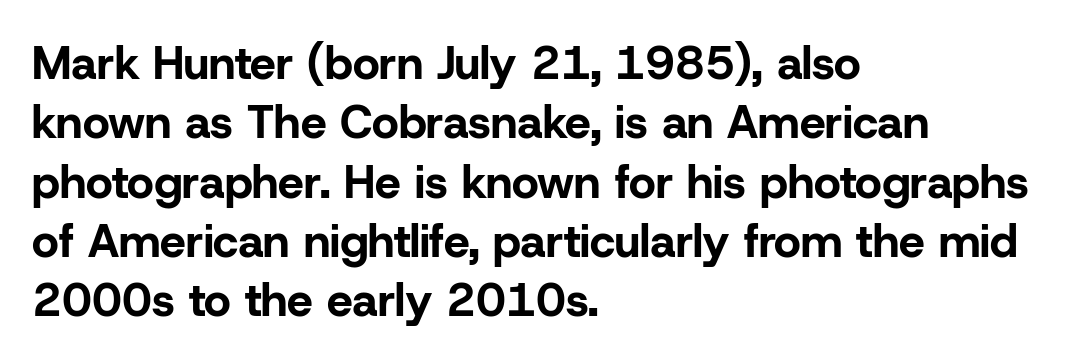
{"serif": "no", "italic": "no", "bold": "yes", "weight": "bold", "width": "normal", "stroke_contrast": "low", "x_height": "medium", "monospaced": "no", "underline": "no", "align": "left", "line_spacing": "normal", "line_spacing_ratio": 1.29, "letter_spacing": "normal", "letter_spacing_em": 0.0, "glyph_px": 46}
